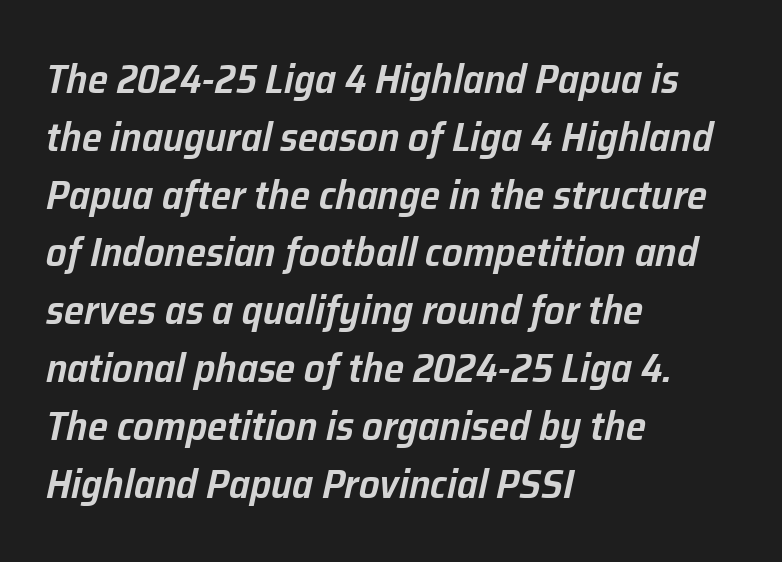
{"italic": "yes", "lean": "right", "slant_degrees": 12, "bold": "semi", "weight": "semibold", "width": "normal", "stroke_contrast": "low", "x_height": "medium", "monospaced": "no", "underline": "no", "align": "left", "line_spacing": "normal", "line_spacing_ratio": 1.41, "letter_spacing": "normal", "letter_spacing_em": 0.0, "glyph_px": 41}
